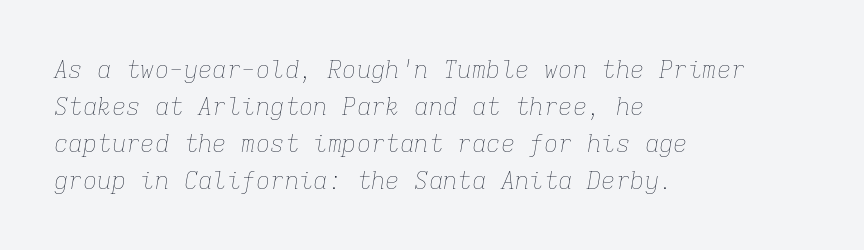
The image shows 24 px text type, italic (leaning right); set left-aligned, normal line spacing (1.54x), normal letter spacing, not underlined.
